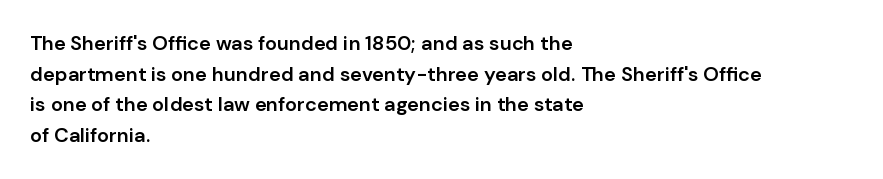
The image shows 20 px text type, upright; set left-aligned, normal line spacing (1.53x), normal letter spacing, not underlined.
